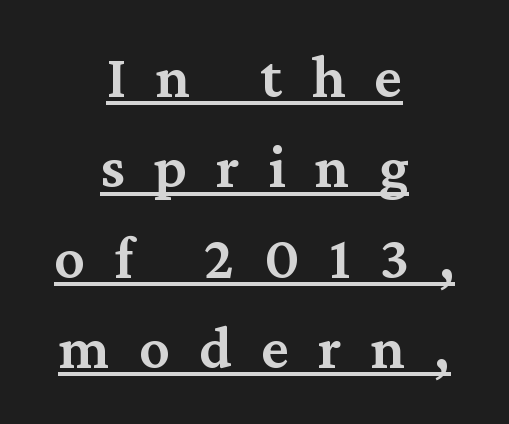
Q: Is the text bold? A: Semi-bold.
Q: Is the text italic (slanted)? A: No, it is upright.
Q: Is the typeface a serif or a sans-serif typeface? A: Serif.
Q: Is the text underlined? A: Yes.
Q: How is the paragraph aligned? A: Centered.
Q: Is the spacing between letters normal or unusually wide? A: Unusually wide.
Q: Is the spacing between lines tight, normal or loose? A: Normal.
Q: Width (condensed, normal, or wide)? A: Normal.
Q: Stroke contrast? A: Medium.
Q: x-height? A: Medium.
Q: Monospaced? A: No.
